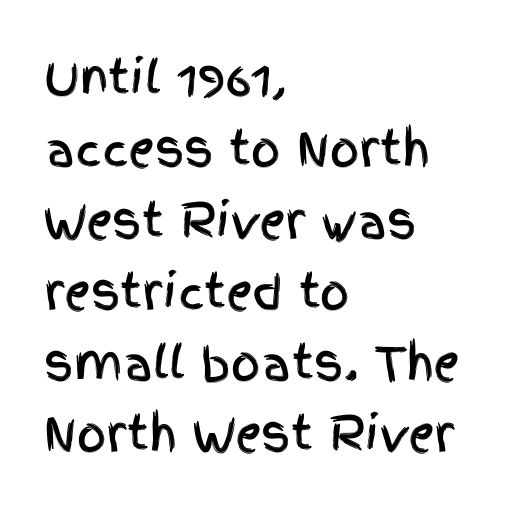
Q: Is the text italic (slanted)? A: No, it is upright.
Q: Is the typeface a serif or a sans-serif typeface? A: Sans-serif.
Q: Is the text underlined? A: No.
Q: How is the paragraph aligned? A: Left-aligned.
Q: Is the spacing between letters normal or unusually wide? A: Normal.
Q: Is the spacing between lines tight, normal or loose? A: Normal.
Q: Width (condensed, normal, or wide)? A: Condensed.
Q: x-height? A: Large.
Q: Monospaced? A: No.
